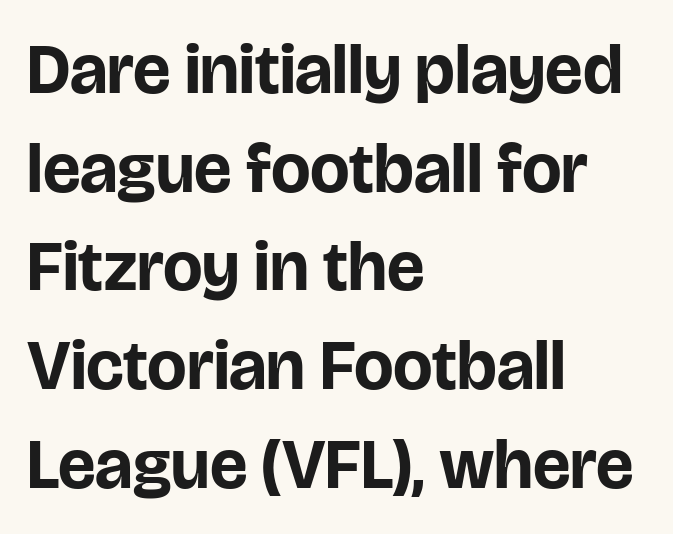
The image shows 70 px bold sans-serif type, upright; set left-aligned, normal line spacing (1.41x), normal letter spacing, not underlined; low stroke contrast and a large x-height.
